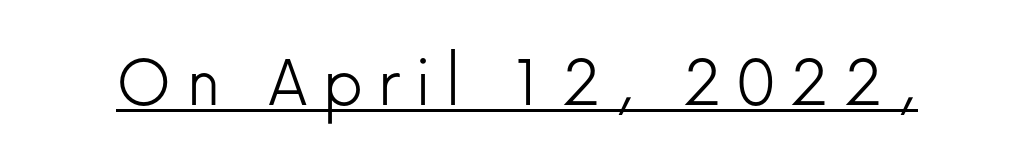
Q: Is the text bold? A: No.
Q: Is the text italic (slanted)? A: No, it is upright.
Q: Is the typeface a serif or a sans-serif typeface? A: Sans-serif.
Q: Is the text underlined? A: Yes.
Q: Width (condensed, normal, or wide)? A: Normal.
Q: Stroke contrast? A: Low.
Q: x-height? A: Medium.
Q: Monospaced? A: No.
